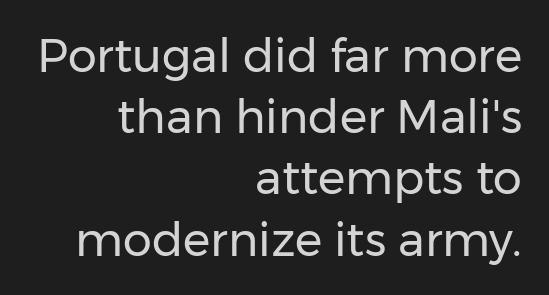
Q: Is the text bold? A: No.
Q: Is the text italic (slanted)? A: No, it is upright.
Q: Is the typeface a serif or a sans-serif typeface? A: Sans-serif.
Q: Is the text underlined? A: No.
Q: How is the paragraph aligned? A: Right-aligned.
Q: Is the spacing between letters normal or unusually wide? A: Normal.
Q: Is the spacing between lines tight, normal or loose? A: Normal.
Q: Width (condensed, normal, or wide)? A: Normal.
Q: Stroke contrast? A: Low.
Q: x-height? A: Medium.
Q: Monospaced? A: No.
